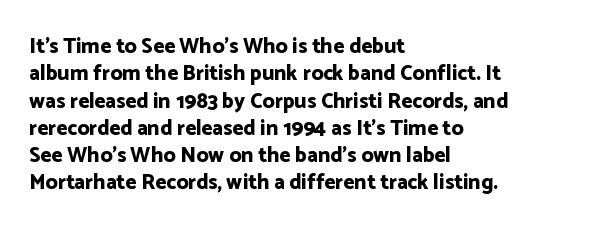
{"italic": "no", "bold": "yes", "underline": "no", "align": "left", "line_spacing": "normal", "line_spacing_ratio": 1.3, "letter_spacing": "normal", "letter_spacing_em": 0.0, "glyph_px": 21}
